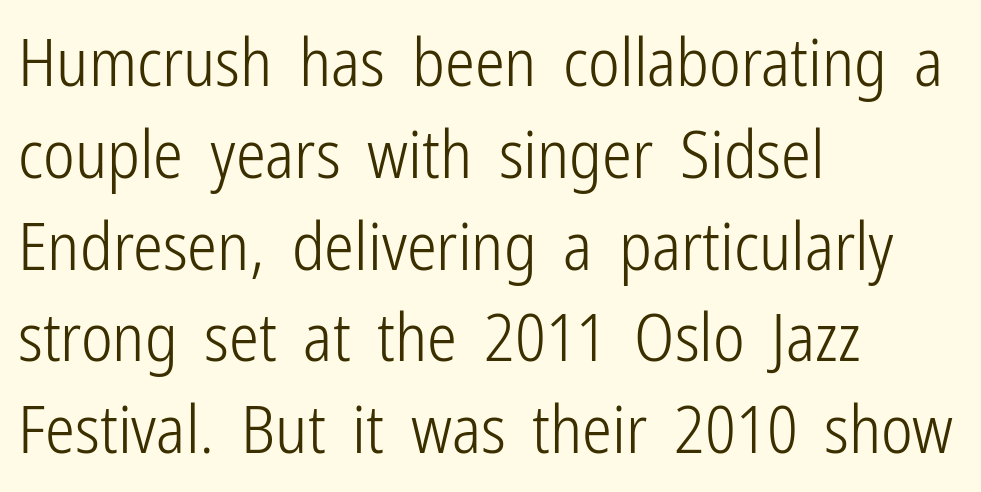
{"serif": "no", "italic": "no", "bold": "no", "weight": "light", "width": "condensed", "stroke_contrast": "low", "x_height": "medium", "monospaced": "no", "underline": "no", "align": "left", "line_spacing": "normal", "line_spacing_ratio": 1.37, "letter_spacing": "normal", "letter_spacing_em": 0.0, "glyph_px": 67}
